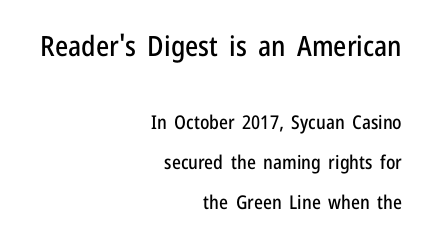
Tracking value appears to be zero — textbook default spacing. Every row of glyphs terminates at an identical x-position on the right. The passage shown is typed in a proportional face where columns would drift. No italicization has been applied; the sample stays upright. Is there much room between lines? Yes — plenty of vertical air separates them. Underline: absent.
